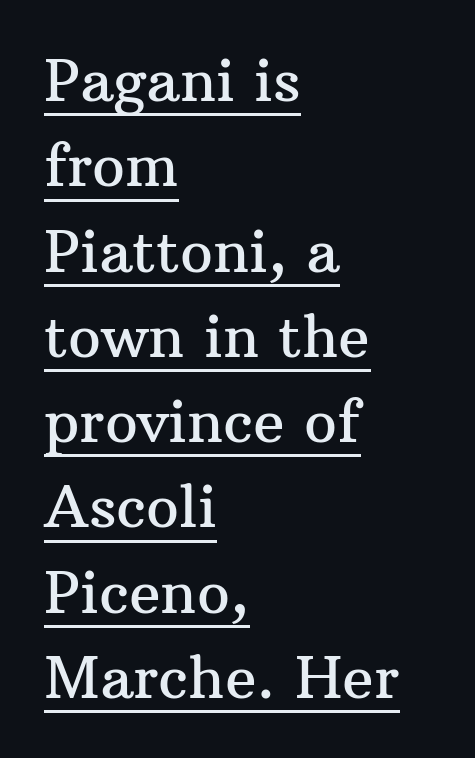
The image shows 58 px serif type, upright; set left-aligned, normal line spacing (1.47x), normal letter spacing, underlined; medium stroke contrast and a medium x-height.
